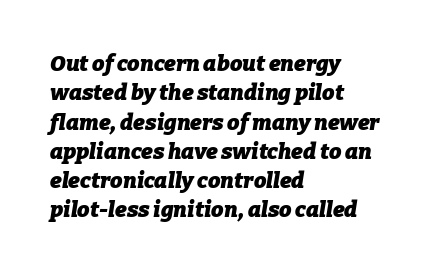
Q: Is the text bold? A: Yes.
Q: Is the text italic (slanted)? A: Yes, it leans right by about 9 degrees.
Q: Is the text underlined? A: No.
Q: How is the paragraph aligned? A: Left-aligned.
Q: Is the spacing between letters normal or unusually wide? A: Normal.
Q: Is the spacing between lines tight, normal or loose? A: Normal.
